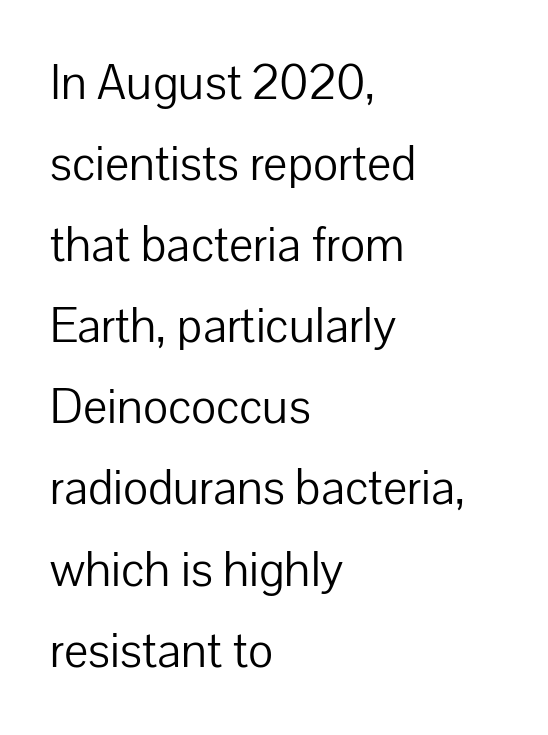
{"serif": "no", "italic": "no", "bold": "no", "weight": "light", "width": "normal", "stroke_contrast": "low", "x_height": "medium", "monospaced": "no", "underline": "no", "align": "left", "line_spacing": "normal", "line_spacing_ratio": 1.59, "letter_spacing": "normal", "letter_spacing_em": 0.0, "glyph_px": 51}
